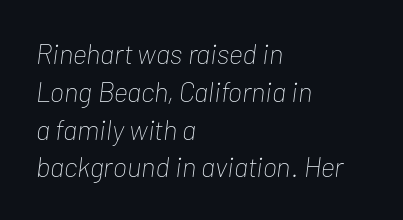
This block has exactly the height ordinary leading produces. Visually the block forms a straight wall on the left and a jagged coastline on the right. Compared with typical body copy, the letter spacing here is the same. Words float on clear page, feet unadorned. Proportional: the letters do not fall into vertical columns.
